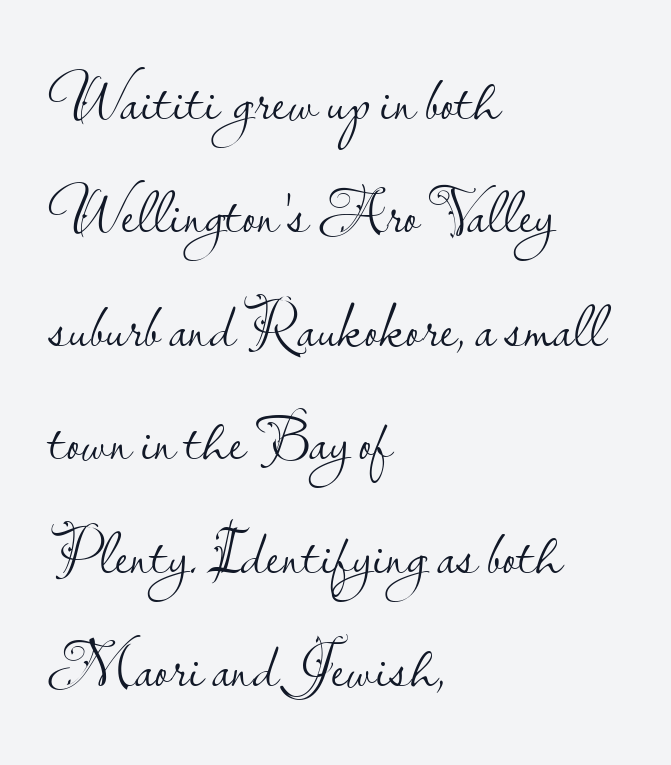
{"serif": "no", "bold": "no", "weight": "light", "width": "normal", "stroke_contrast": "low", "x_height": "small", "monospaced": "no", "underline": "no", "align": "left", "line_spacing_ratio": 1.8, "letter_spacing": "normal", "letter_spacing_em": 0.0, "glyph_px": 63}
